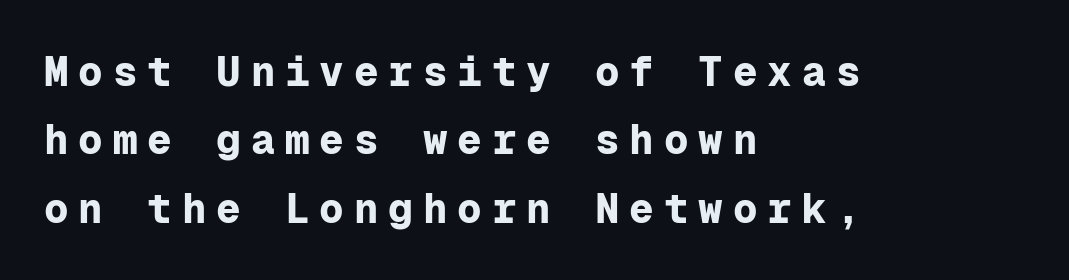
{"serif": "no", "italic": "no", "bold": "yes", "weight": "bold", "width": "normal", "stroke_contrast": "low", "x_height": "medium", "monospaced": "yes", "underline": "no", "align": "left", "line_spacing": "normal", "line_spacing_ratio": 1.67, "letter_spacing": "wide", "letter_spacing_em": 0.24, "glyph_px": 41}
